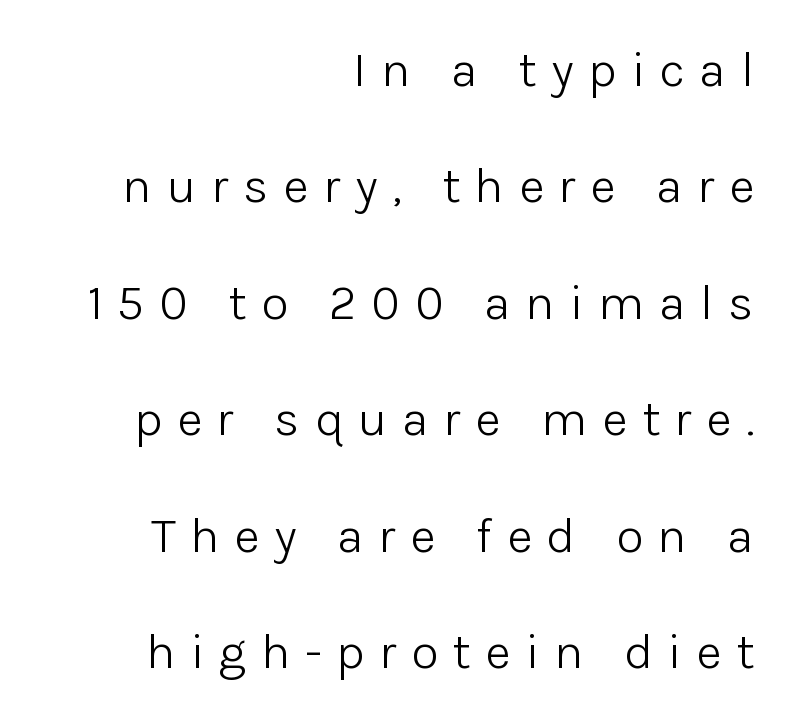
Q: Is the text bold? A: No.
Q: Is the text italic (slanted)? A: No, it is upright.
Q: Is the typeface a serif or a sans-serif typeface? A: Sans-serif.
Q: Is the text underlined? A: No.
Q: How is the paragraph aligned? A: Right-aligned.
Q: Is the spacing between letters normal or unusually wide? A: Unusually wide.
Q: Is the spacing between lines tight, normal or loose? A: Loose.
Q: Width (condensed, normal, or wide)? A: Normal.
Q: Stroke contrast? A: Low.
Q: x-height? A: Medium.
Q: Monospaced? A: No.
